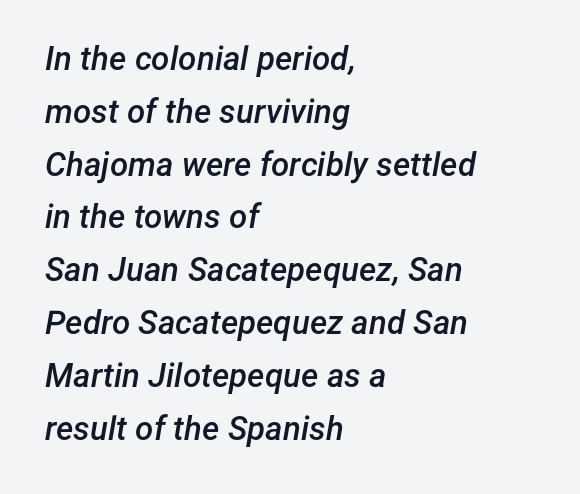
Q: Is the text bold? A: Semi-bold.
Q: Is the text italic (slanted)? A: Yes, it leans right by about 12 degrees.
Q: Is the text underlined? A: No.
Q: How is the paragraph aligned? A: Left-aligned.
Q: Is the spacing between letters normal or unusually wide? A: Normal.
Q: Is the spacing between lines tight, normal or loose? A: Normal.
Q: Width (condensed, normal, or wide)? A: Normal.
Q: Stroke contrast? A: Low.
Q: x-height? A: Medium.
Q: Monospaced? A: No.
